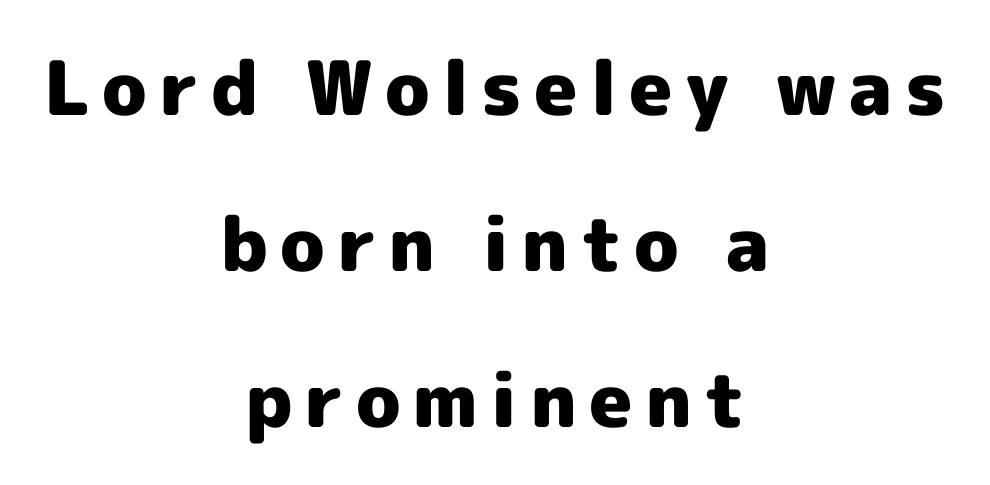
Q: Is the text bold? A: Yes.
Q: Is the text italic (slanted)? A: No, it is upright.
Q: Is the typeface a serif or a sans-serif typeface? A: Sans-serif.
Q: Is the text underlined? A: No.
Q: How is the paragraph aligned? A: Centered.
Q: Is the spacing between lines tight, normal or loose? A: Loose.
Q: Width (condensed, normal, or wide)? A: Normal.
Q: x-height? A: Medium.
Q: Monospaced? A: No.
